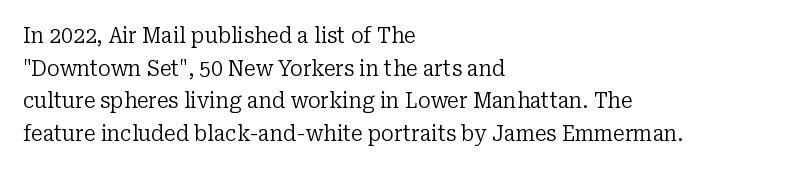
The axis of the letterforms is exactly vertical. Here the glyphs are tracked normally, forming tight word shapes. Descenders hang freely into open space. Line beginnings align vertically; line endings do not. The rows are spaced the way most documents space them.
